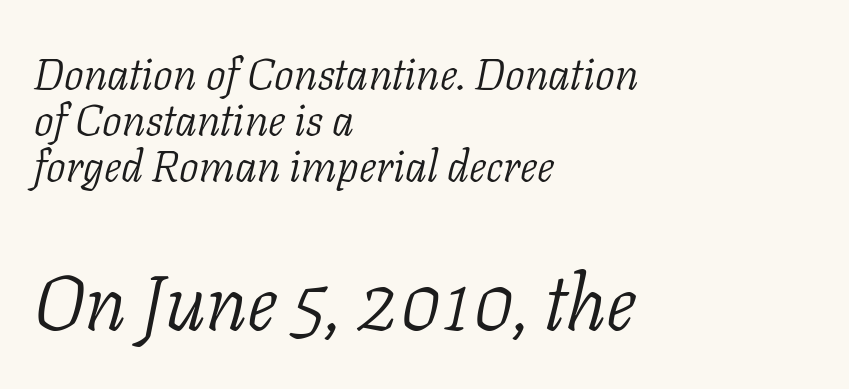
Q: Is the text bold? A: No.
Q: Is the text italic (slanted)? A: Yes, it leans right by about 11 degrees.
Q: Is the typeface a serif or a sans-serif typeface? A: Serif.
Q: Is the text underlined? A: No.
Q: How is the paragraph aligned? A: Left-aligned.
Q: Is the spacing between letters normal or unusually wide? A: Normal.
Q: Is the spacing between lines tight, normal or loose? A: Tight.
Q: Which block of text is set in a larger size, the first (top) or the second (bottom)? A: The second (bottom) one.
Q: Width (condensed, normal, or wide)? A: Normal.
Q: Stroke contrast? A: Low.
Q: x-height? A: Medium.
Q: Monospaced? A: No.
